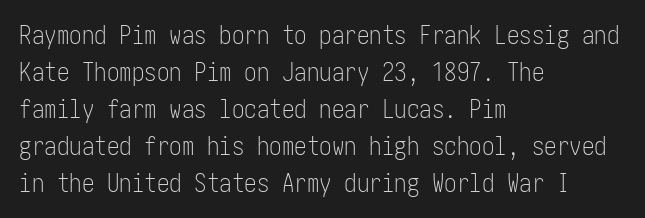
A typesetter would call this leading conventional body-copy spacing. Descender tails drop into unmarked territory. Visually the block forms a straight wall on the left and a jagged coastline on the right. Do the letters lean? They stand straight.
